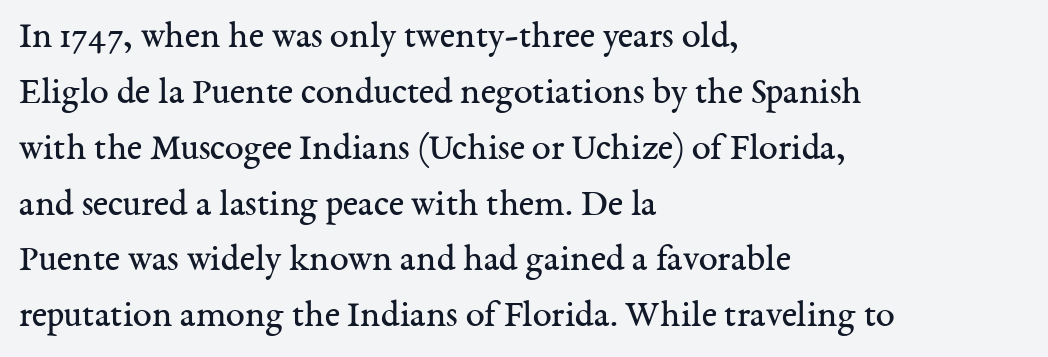
The image shows 38 px regular-weight serif type, upright; set left-aligned, normal line spacing (1.47x), normal letter spacing, not underlined; medium stroke contrast and a medium x-height.
